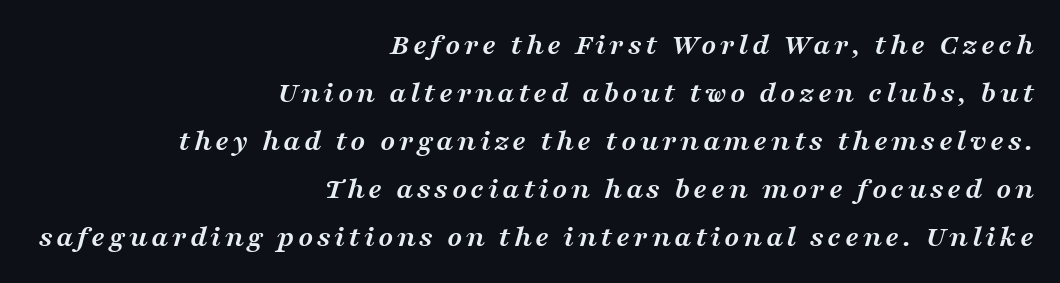
The image shows 31 px semibold, wide serif type, italic (leaning right); set right-aligned, normal line spacing (1.55x), not underlined; medium stroke contrast and a medium x-height.
